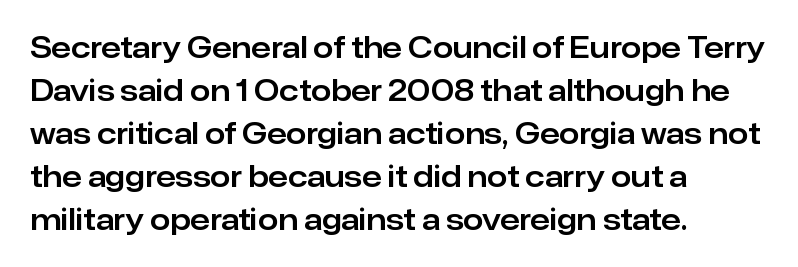
Nope, no serifs anywhere on these letters. If you drew a ruler down the left edge, every line would touch it. This is roman type, the default non-slanted kind. Plain, unruled lines of type.
